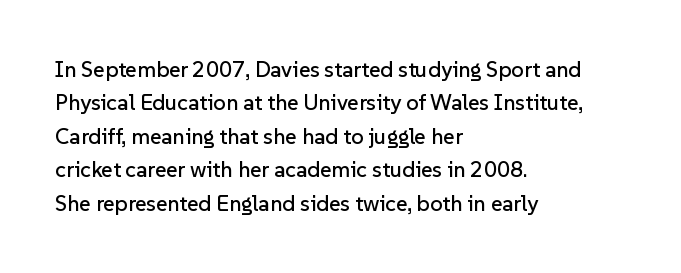
The image shows 22 px text type, upright; set left-aligned, normal line spacing (1.52x), normal letter spacing, not underlined.
